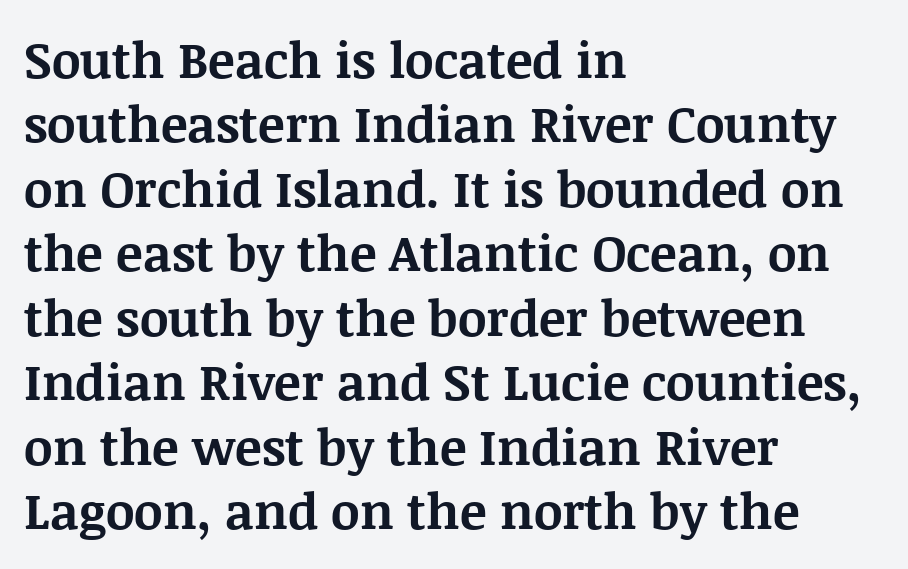
The image shows 50 px bold serif type, upright; set left-aligned, normal line spacing (1.29x), normal letter spacing, not underlined; medium stroke contrast and a large x-height.
